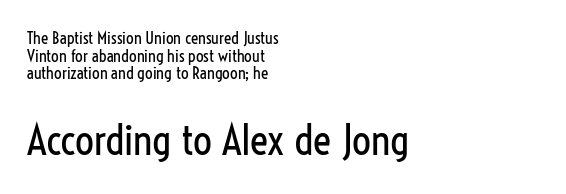
{"serif": "no", "italic": "no", "bold": "no", "weight": "regular", "width": "condensed", "stroke_contrast": "low", "x_height": "medium", "monospaced": "no", "underline": "no", "align": "left", "line_spacing": "tight", "line_spacing_ratio": 1.03, "letter_spacing": "normal", "letter_spacing_em": 0.0, "larger_block": "second", "size_ratio": 2.47, "glyph_px": 42}
